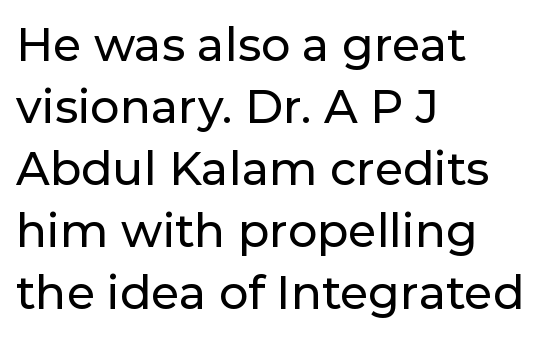
The image shows 46 px sans-serif type, upright; set left-aligned, normal line spacing (1.35x), normal letter spacing, not underlined; low stroke contrast and a medium x-height.
